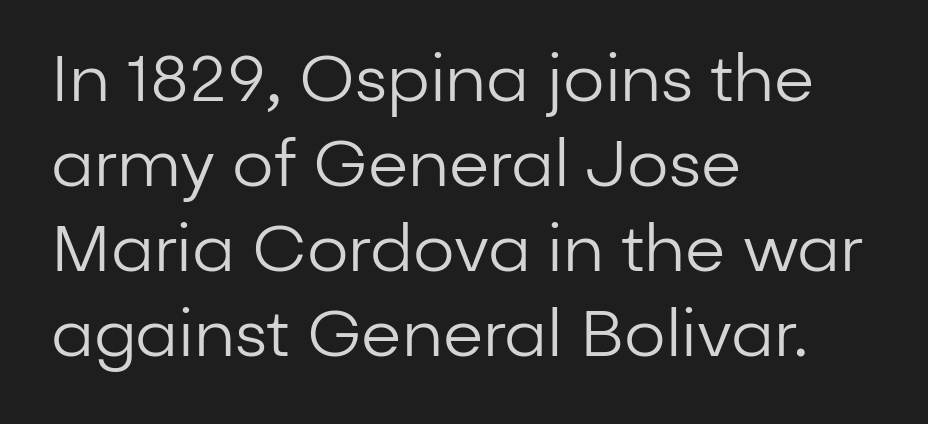
The image shows 65 px regular-weight sans-serif type, upright; set left-aligned, normal line spacing (1.31x), normal letter spacing, not underlined; low stroke contrast and a medium x-height.
